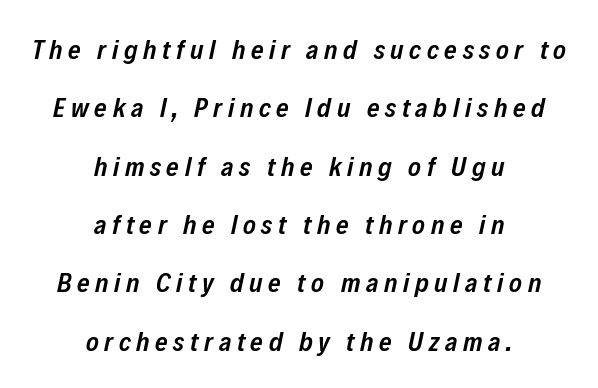
Layout note: lines centered. Moderately thickened strokes mark this as semibold type. Rows of type keep a wide berth in the vertical direction. A typesetter would call this heavily tracked-out type.
